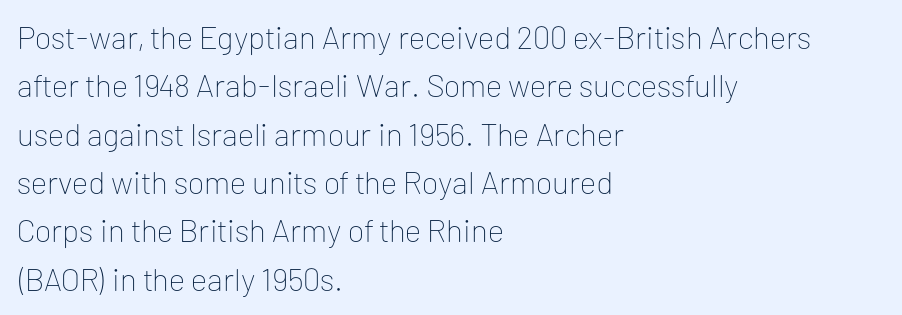
Q: Is the text bold? A: No.
Q: Is the text italic (slanted)? A: No, it is upright.
Q: Is the typeface a serif or a sans-serif typeface? A: Sans-serif.
Q: Is the text underlined? A: No.
Q: How is the paragraph aligned? A: Left-aligned.
Q: Is the spacing between letters normal or unusually wide? A: Normal.
Q: Is the spacing between lines tight, normal or loose? A: Normal.
Q: Width (condensed, normal, or wide)? A: Normal.
Q: Stroke contrast? A: Low.
Q: x-height? A: Medium.
Q: Monospaced? A: No.
